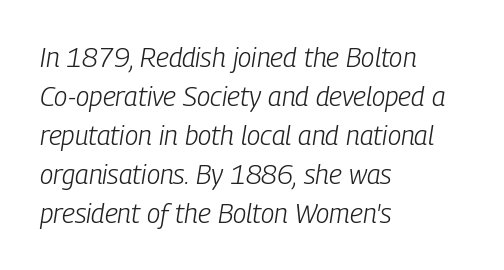
Which margin do the lines hug? The left one — the right edge is uneven. In terms of letterspacing, this is plain default setting. A typesetter would call this leading conventional body-copy spacing. If you drew a line through each stem, it would be angled. Summary of weight: not heavy and not bold. Type without underlining.
